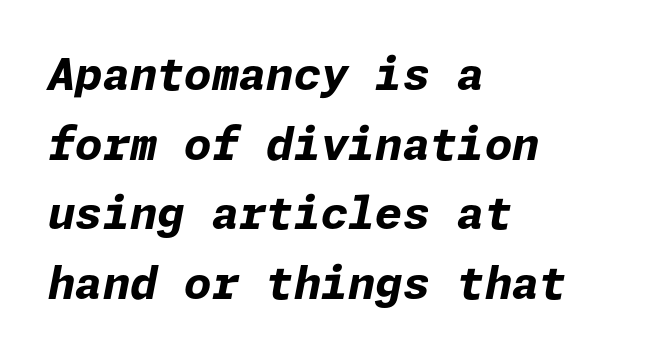
Q: Is the text bold? A: Yes.
Q: Is the text italic (slanted)? A: Yes, it leans right by about 11 degrees.
Q: Is the text underlined? A: No.
Q: How is the paragraph aligned? A: Left-aligned.
Q: Is the spacing between letters normal or unusually wide? A: Normal.
Q: Is the spacing between lines tight, normal or loose? A: Normal.
Q: Width (condensed, normal, or wide)? A: Normal.
Q: Stroke contrast? A: Low.
Q: x-height? A: Medium.
